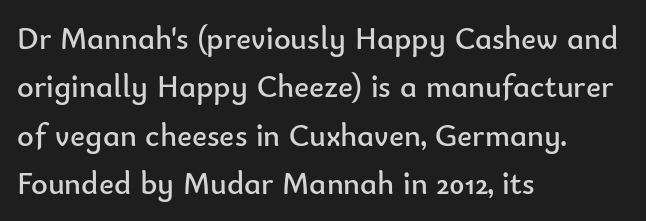
What kind of face is this? One without serifs — a sans. Notice how the stems are strictly vertical — no italics here. Do the characters align in a grid? No, the font is proportional. Anything drawn beneath the words? Only blank space. Weight: not bold — regular or lighter.
